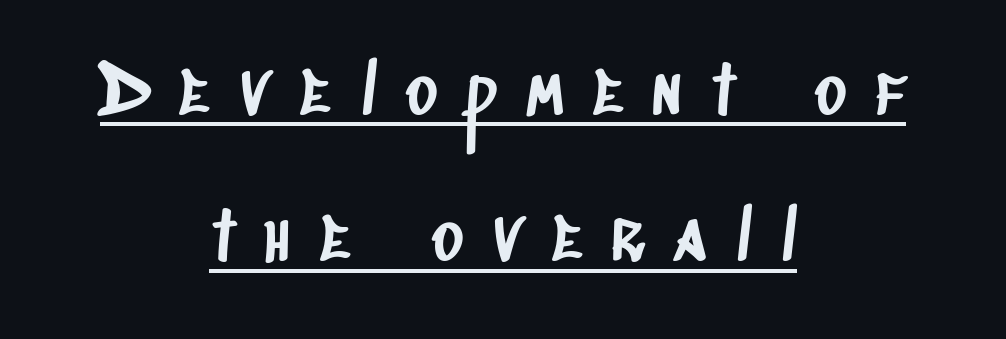
The image shows 68 px condensed sans-serif type; set centered, loose line spacing (2.15x), unusually wide letter spacing (+0.42 em), underlined; low stroke contrast and a large x-height.
